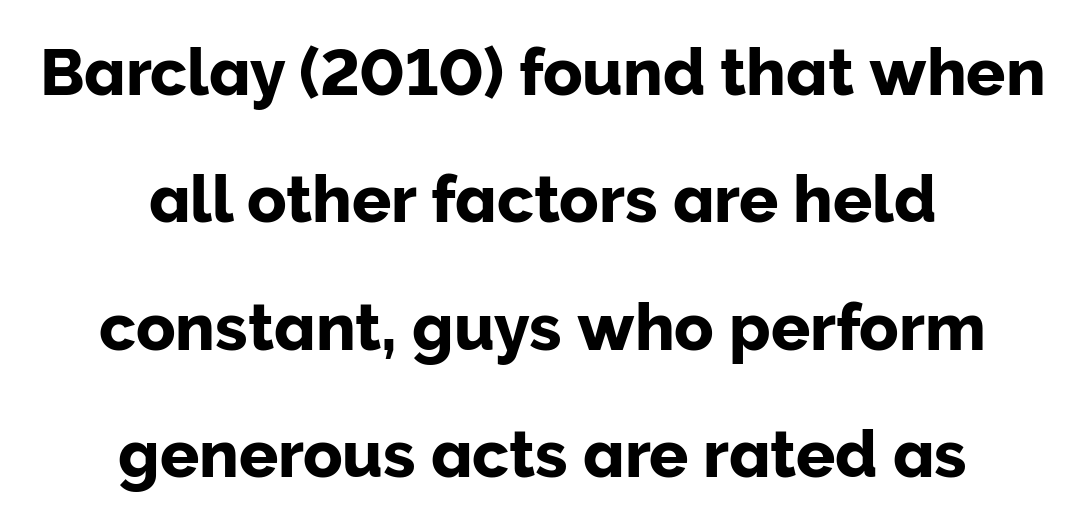
The area under the type is left untouched. Type style note: lacks serifs. Visually the block forms a symmetrical silhouette, jagged on both flanks. Each letter keeps its own natural width here, so spacing adapts to shape.
